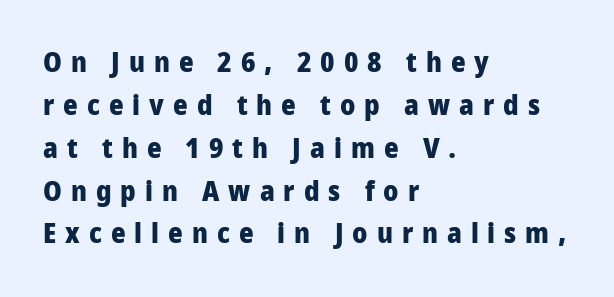
{"serif": "no", "italic": "no", "bold": "yes", "weight": "heavy", "width": "condensed", "stroke_contrast": "low", "x_height": "large", "monospaced": "no", "underline": "no", "align": "left", "line_spacing": "normal", "line_spacing_ratio": 1.53, "letter_spacing": "wide", "letter_spacing_em": 0.32, "glyph_px": 28}
